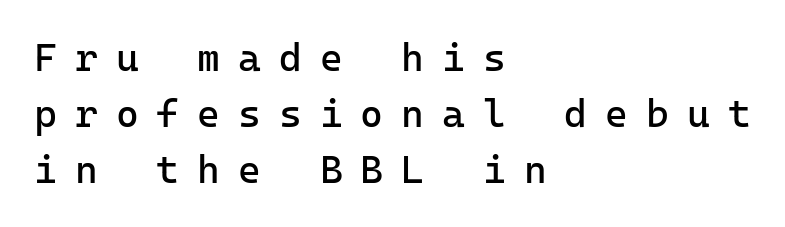
Q: Is the text bold? A: No.
Q: Is the text italic (slanted)? A: No, it is upright.
Q: Is the typeface a serif or a sans-serif typeface? A: Sans-serif.
Q: Is the text underlined? A: No.
Q: How is the paragraph aligned? A: Left-aligned.
Q: Is the spacing between letters normal or unusually wide? A: Unusually wide.
Q: Is the spacing between lines tight, normal or loose? A: Normal.
Q: Width (condensed, normal, or wide)? A: Normal.
Q: Stroke contrast? A: Low.
Q: x-height? A: Medium.
Q: Monospaced? A: Yes.
